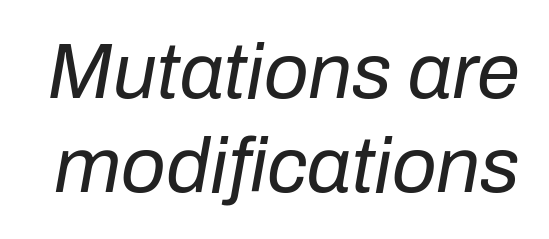
No chunkiness to these letters — they're not bold. The text carries the slant typical of an italic or oblique font. The gaps between neighbouring characters are ordinary and unremarkable. Descender tails drop into unmarked territory. A typesetter would call this proportional, since set widths differ per character.
